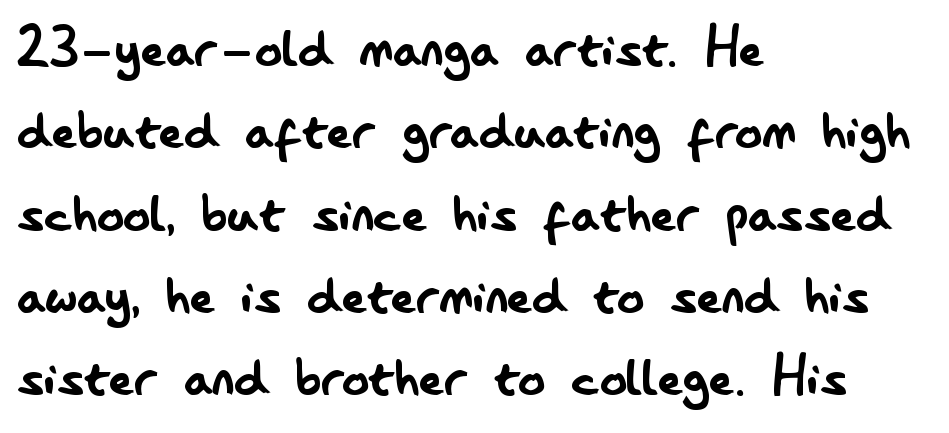
Q: Is the text bold? A: No.
Q: Is the text italic (slanted)? A: No, it is upright.
Q: Is the typeface a serif or a sans-serif typeface? A: Sans-serif.
Q: Is the text underlined? A: No.
Q: How is the paragraph aligned? A: Left-aligned.
Q: Is the spacing between letters normal or unusually wide? A: Normal.
Q: Width (condensed, normal, or wide)? A: Condensed.
Q: Stroke contrast? A: Low.
Q: x-height? A: Small.
Q: Monospaced? A: No.
